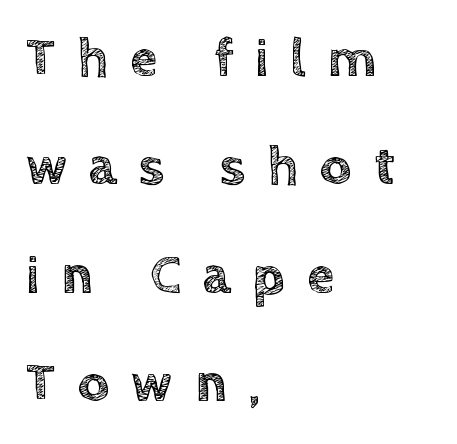
Q: Is the text italic (slanted)? A: No, it is upright.
Q: Is the text underlined? A: No.
Q: How is the paragraph aligned? A: Left-aligned.
Q: Is the spacing between letters normal or unusually wide? A: Unusually wide.
Q: Is the spacing between lines tight, normal or loose? A: Loose.
Q: Width (condensed, normal, or wide)? A: Normal.
Q: x-height? A: Large.
Q: Monospaced? A: No.
